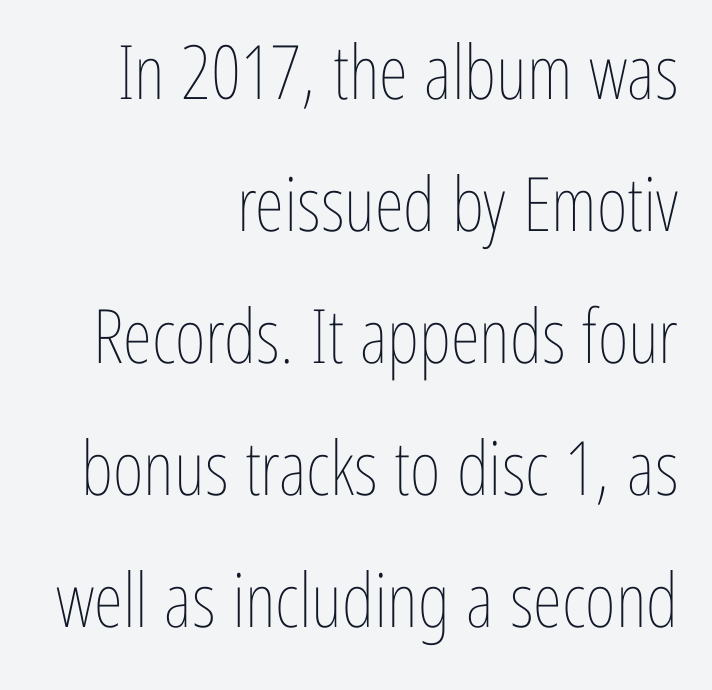
{"italic": "no", "bold": "no", "weight": "thin", "width": "condensed", "stroke_contrast": "low", "x_height": "medium", "monospaced": "no", "underline": "no", "align": "right", "line_spacing_ratio": 1.76, "letter_spacing": "normal", "letter_spacing_em": 0.0, "glyph_px": 75}
